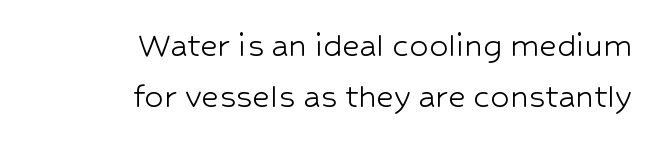
{"serif": "no", "italic": "no", "bold": "no", "weight": "light", "width": "normal", "stroke_contrast": "low", "x_height": "medium", "monospaced": "no", "underline": "no", "align": "right", "line_spacing": "normal", "line_spacing_ratio": 1.33, "letter_spacing": "normal", "letter_spacing_em": 0.0, "glyph_px": 38}
